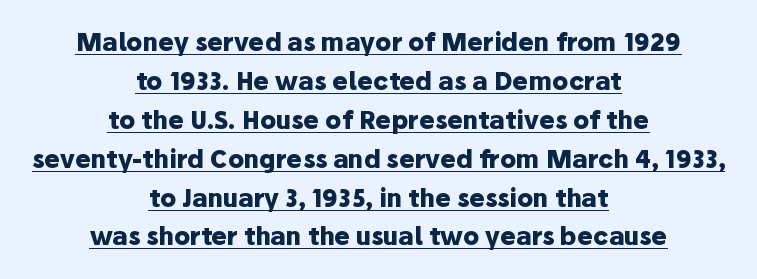
{"italic": "no", "bold": "yes", "underline": "yes", "align": "center", "line_spacing": "normal", "line_spacing_ratio": 1.62, "letter_spacing": "normal", "letter_spacing_em": 0.0, "glyph_px": 24}
